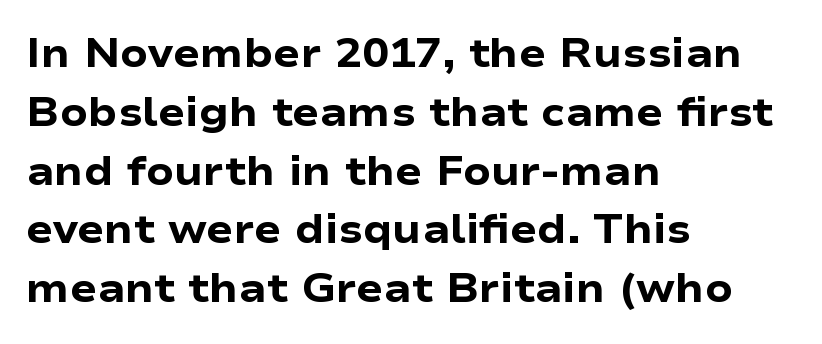
Font category for this specimen: sans-serif. Varying glyph widths throughout — classic text-font behaviour. The leading is moderate, giving the passage an even texture. Do the letters lean? They stand straight. Is the letter spacing exaggerated? No — it looks like the ordinary default. Chunky letters — that's bold for sure.
